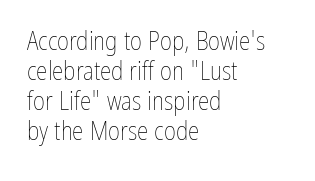
Q: Is the text bold? A: No.
Q: Is the text italic (slanted)? A: No, it is upright.
Q: Is the text underlined? A: No.
Q: How is the paragraph aligned? A: Left-aligned.
Q: Is the spacing between letters normal or unusually wide? A: Normal.
